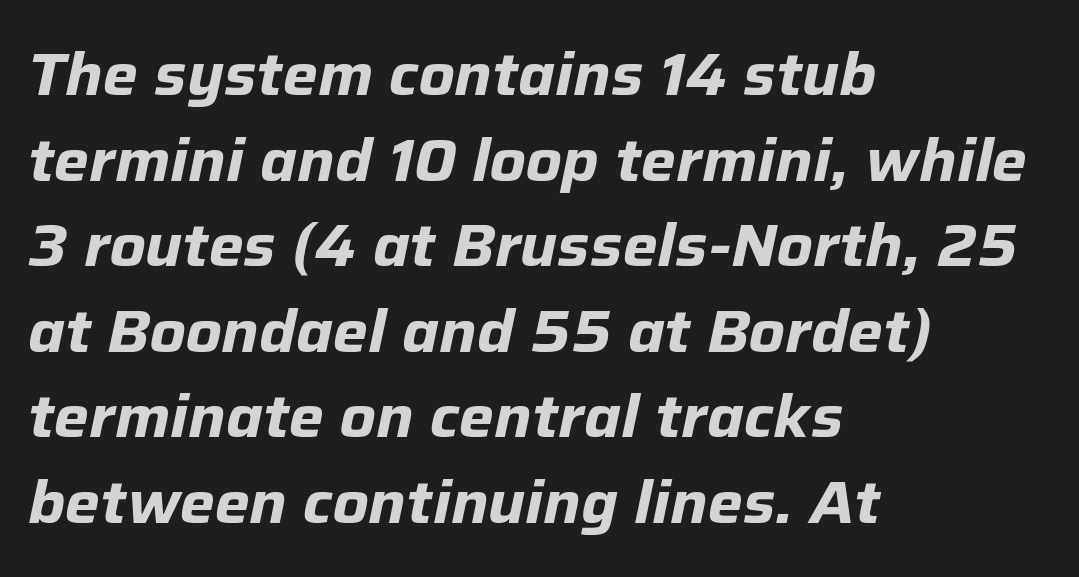
Between one letter and the next there's only the usual sliver of space. These lines carry a lot of weight — the face is fully bold. The letters advance in unequal steps, a hallmark of proportional type. The typesetter chose a ragged-right arrangement here.
